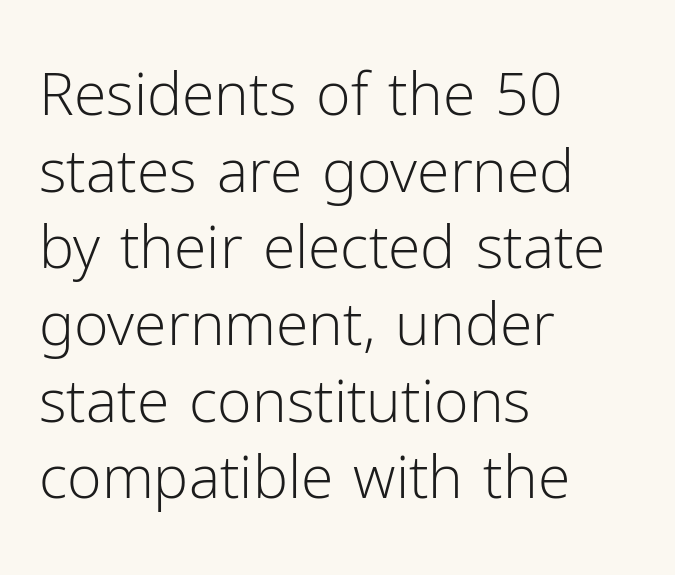
Q: Is the text bold? A: No.
Q: Is the text italic (slanted)? A: No, it is upright.
Q: Is the typeface a serif or a sans-serif typeface? A: Sans-serif.
Q: Is the text underlined? A: No.
Q: How is the paragraph aligned? A: Left-aligned.
Q: Is the spacing between letters normal or unusually wide? A: Normal.
Q: Is the spacing between lines tight, normal or loose? A: Normal.
Q: Width (condensed, normal, or wide)? A: Normal.
Q: Stroke contrast? A: Low.
Q: x-height? A: Medium.
Q: Monospaced? A: No.
